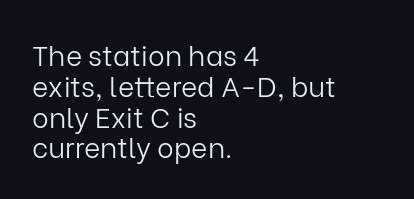
The image shows 28 px light sans-serif type, upright; set left-aligned, tight line spacing (1.1x), normal letter spacing, not underlined; low stroke contrast and a medium x-height.
